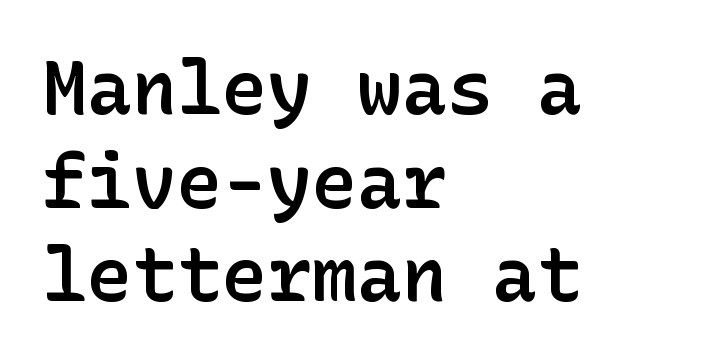
The image shows 75 px semibold sans-serif type, upright; set left-aligned, normal line spacing (1.25x), normal letter spacing, not underlined; low stroke contrast and a medium x-height.
